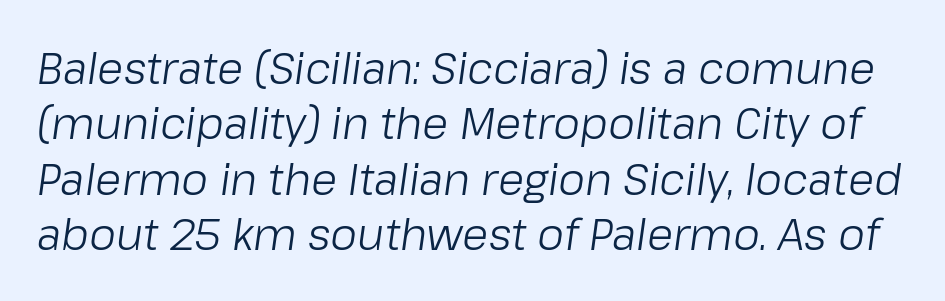
The glyphs look as if they've been sheared to an angle. On a weight scale, this lands at 450 or below. Decoration check: the copy has no underline. Inter-character spacing is left at the font's built-in metrics.
